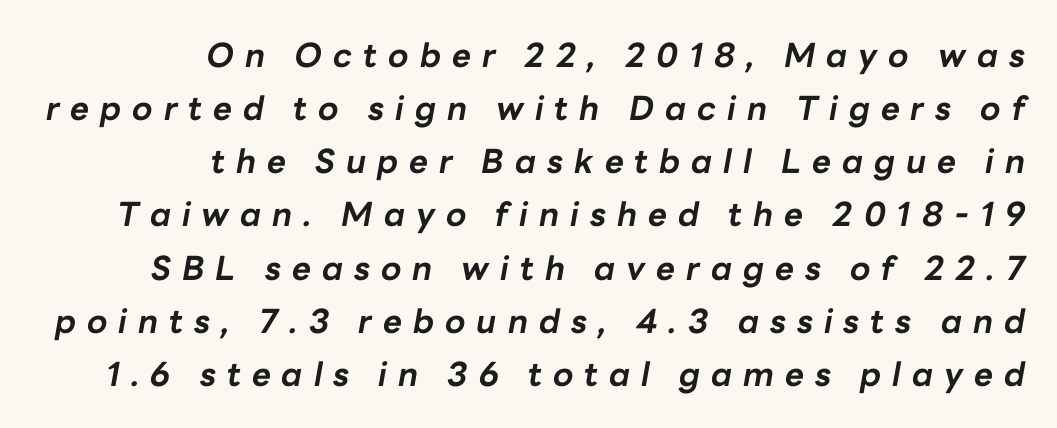
The image shows 33 px bold type, italic (leaning right); set right-aligned, normal line spacing (1.61x), unusually wide letter spacing (+0.33 em), not underlined; low stroke contrast and a medium x-height.
